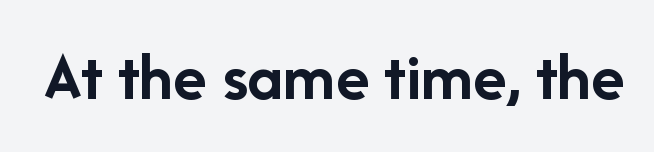
Q: Is the text bold? A: Yes.
Q: Is the text italic (slanted)? A: No, it is upright.
Q: Is the typeface a serif or a sans-serif typeface? A: Sans-serif.
Q: Is the text underlined? A: No.
Q: Is the spacing between letters normal or unusually wide? A: Normal.
Q: Width (condensed, normal, or wide)? A: Normal.
Q: Stroke contrast? A: Low.
Q: x-height? A: Medium.
Q: Monospaced? A: No.
